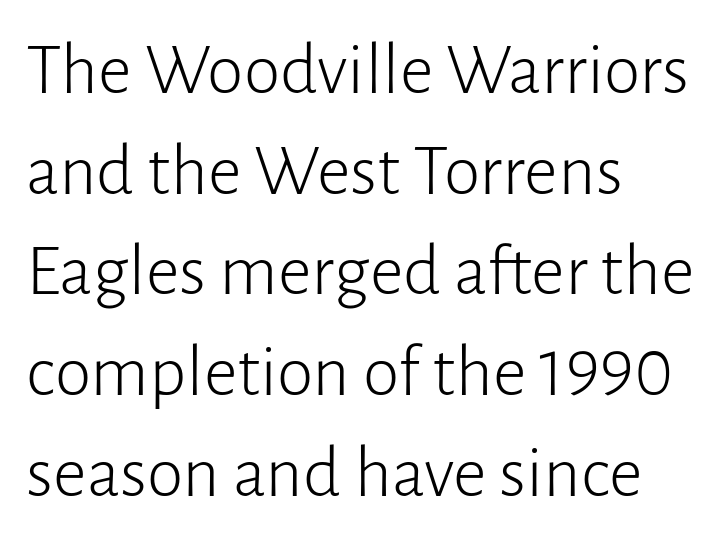
Q: Is the text bold? A: No.
Q: Is the text italic (slanted)? A: No, it is upright.
Q: Is the typeface a serif or a sans-serif typeface? A: Sans-serif.
Q: Is the text underlined? A: No.
Q: How is the paragraph aligned? A: Left-aligned.
Q: Is the spacing between letters normal or unusually wide? A: Normal.
Q: Is the spacing between lines tight, normal or loose? A: Normal.
Q: Width (condensed, normal, or wide)? A: Normal.
Q: Stroke contrast? A: Low.
Q: x-height? A: Medium.
Q: Monospaced? A: No.
